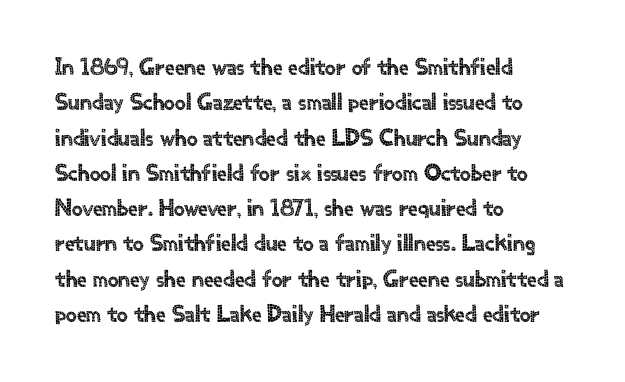
{"italic": "no", "underline": "no", "align": "left", "line_spacing": "normal", "line_spacing_ratio": 1.47, "letter_spacing": "normal", "letter_spacing_em": 0.0, "glyph_px": 24}
